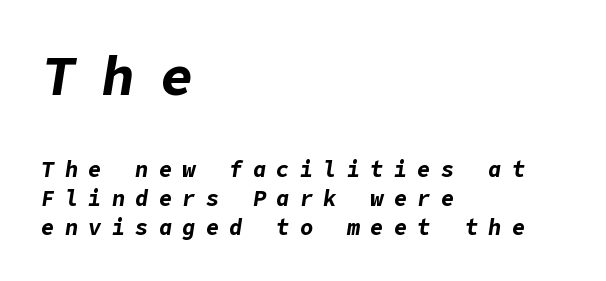
Caption: multi-line text, flush left, ragged right. The string is rendered with underlining switched off. The face used here has a pronounced slope to its letters. Regarding leading, the lines here are spaced in the standard way. The rendering inserts visible extra space after every character.
